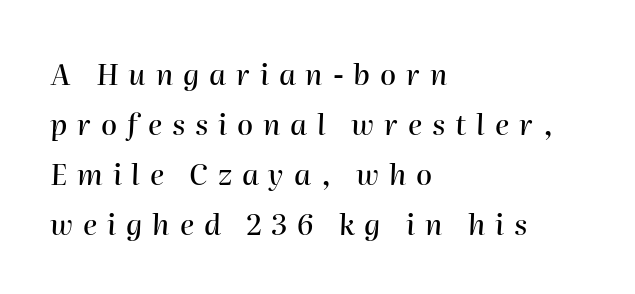
Q: Is the text italic (slanted)? A: Yes, it leans right by about 2 degrees.
Q: Is the text underlined? A: No.
Q: How is the paragraph aligned? A: Left-aligned.
Q: Is the spacing between letters normal or unusually wide? A: Unusually wide.
Q: Width (condensed, normal, or wide)? A: Normal.
Q: Stroke contrast? A: High.
Q: x-height? A: Medium.
Q: Monospaced? A: No.
